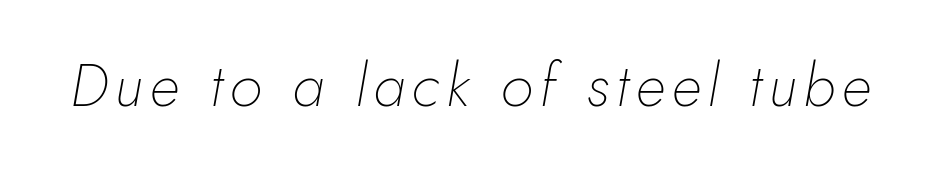
Italic? Definitely — the glyphs are oblique. The font sits on the lighter half of the weight spectrum, regular included. Has an underline been added? It has not. These lines are rendered in a variable-pitch font.
